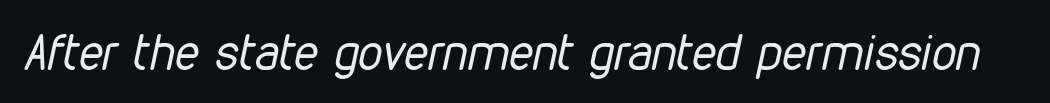
The image shows 49 px regular-weight, condensed type, italic (leaning right); set normal letter spacing, not underlined; low stroke contrast and a medium x-height.
